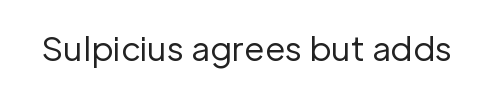
{"serif": "no", "italic": "no", "bold": "no", "weight": "regular", "width": "normal", "stroke_contrast": "low", "x_height": "medium", "monospaced": "no", "underline": "no", "letter_spacing": "normal", "letter_spacing_em": 0.0, "glyph_px": 33}
